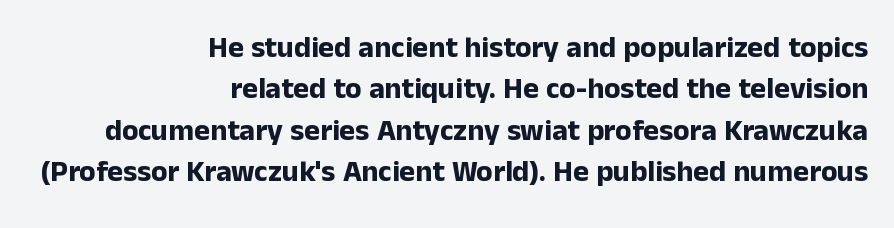
Quick note: not italic, upright. Character widths vary here, with narrow letters taking less room than wide ones. The paragraph has a hard right edge and a soft left edge. Reading down the column, the eye jumps a familiar distance to each next line.
